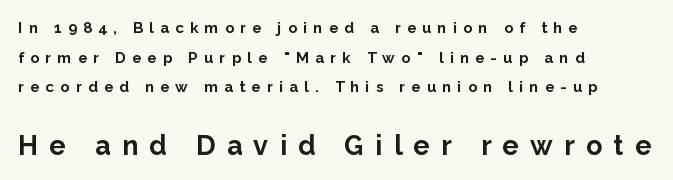
{"italic": "no", "bold": "yes", "underline": "no", "align": "left", "line_spacing": "loose", "line_spacing_ratio": 1.98, "letter_spacing": "wide", "letter_spacing_em": 0.42, "larger_block": "second", "size_ratio": 1.8, "glyph_px": 27}
